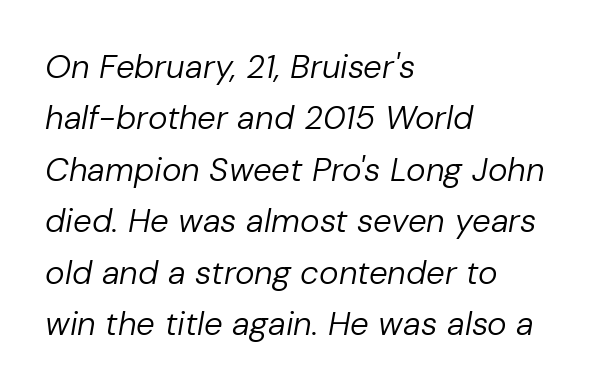
The image shows 33 px regular-weight type, italic (leaning right); set left-aligned, normal line spacing (1.56x), normal letter spacing, not underlined; low stroke contrast and a medium x-height.
